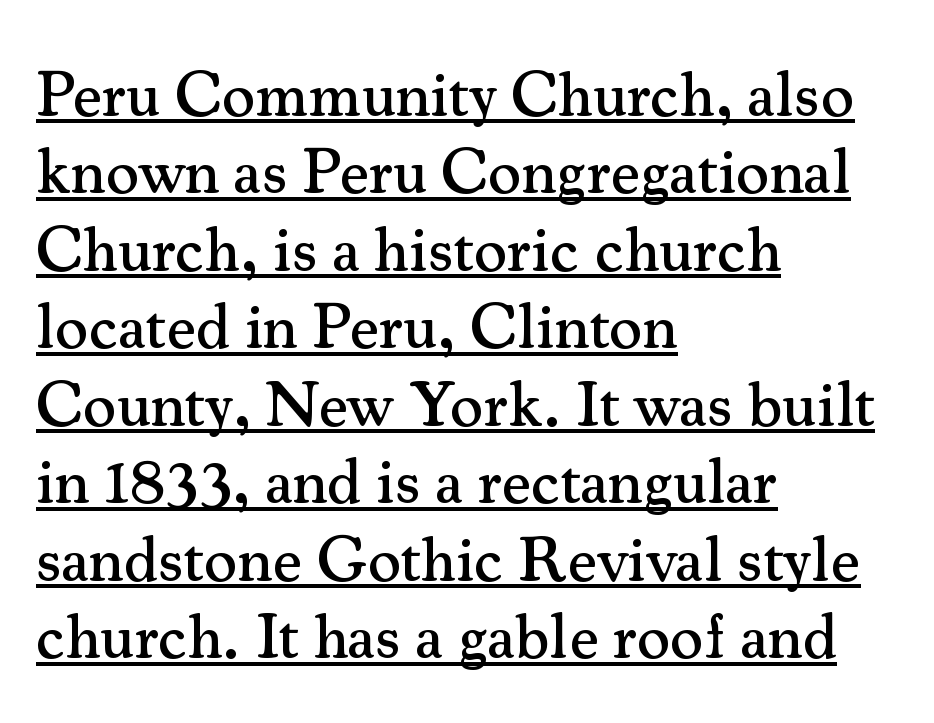
The image shows 64 px serif type, upright; set left-aligned, line spacing 1.21x, normal letter spacing, underlined; medium stroke contrast and a small x-height.
